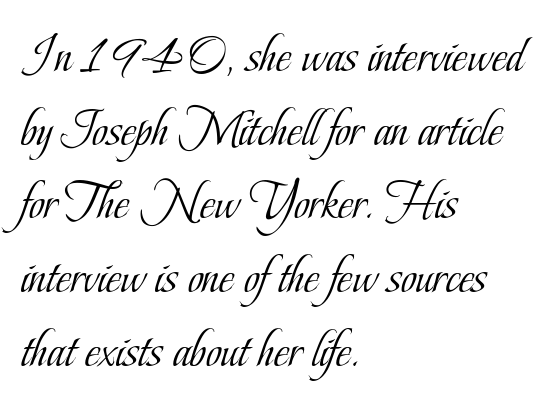
{"serif": "yes", "bold": "no", "weight": "light", "width": "condensed", "stroke_contrast": "low", "x_height": "small", "monospaced": "no", "underline": "no", "align": "left", "line_spacing": "normal", "line_spacing_ratio": 1.39, "letter_spacing": "normal", "letter_spacing_em": 0.0, "glyph_px": 53}
